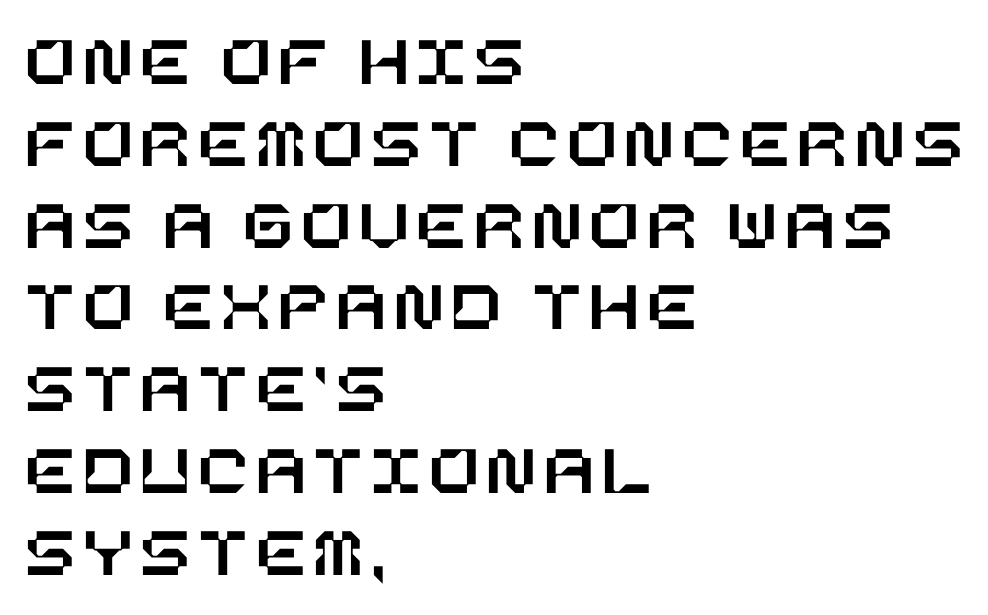
Tall strokes in this sample are plumb rather than angled. The designer dialed line spacing down below the default. The string is rendered with underlining switched off. These lines stack with their left ends in a neat column.
